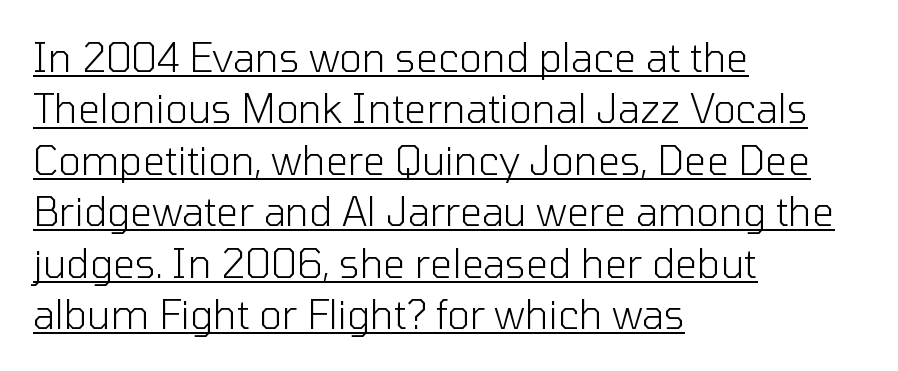
You could not count columns in this text — the font is proportionally spaced. The letterforms sit shoulder to shoulder at normal distance. Check the space under the baseline: a stroke is drawn there. Nothing sits at the stroke ends, so this counts as sans-serif. Quick note: interline space is typical. Stroke mass is kept to a normal reading level or below.
